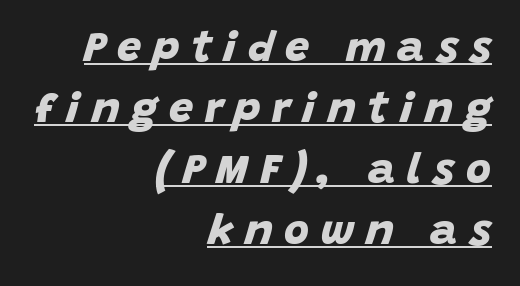
Q: Is the text bold? A: Yes.
Q: Is the typeface a serif or a sans-serif typeface? A: Sans-serif.
Q: Is the text underlined? A: Yes.
Q: How is the paragraph aligned? A: Right-aligned.
Q: Is the spacing between letters normal or unusually wide? A: Unusually wide.
Q: Is the spacing between lines tight, normal or loose? A: Normal.
Q: Width (condensed, normal, or wide)? A: Normal.
Q: Stroke contrast? A: Low.
Q: x-height? A: Large.
Q: Monospaced? A: No.
